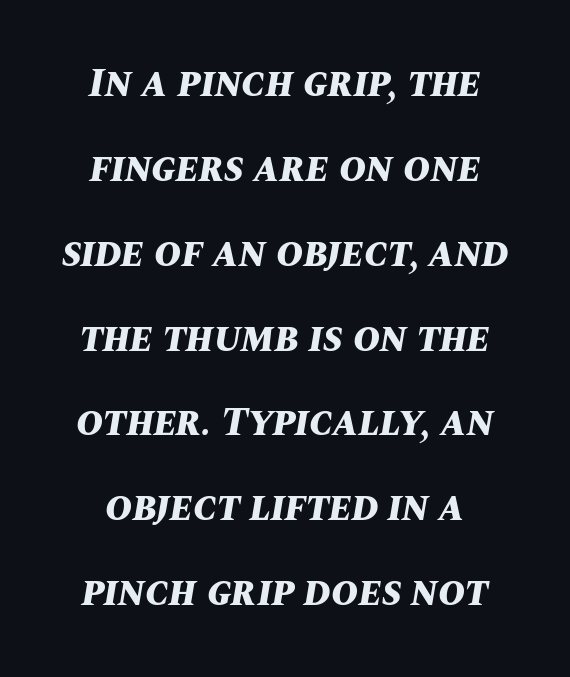
Q: Is the text bold? A: Yes.
Q: Is the text italic (slanted)? A: Yes, it leans right by about 10 degrees.
Q: Is the text underlined? A: No.
Q: How is the paragraph aligned? A: Centered.
Q: Is the spacing between letters normal or unusually wide? A: Normal.
Q: Is the spacing between lines tight, normal or loose? A: Loose.
Q: Width (condensed, normal, or wide)? A: Normal.
Q: Stroke contrast? A: Medium.
Q: x-height? A: Large.
Q: Monospaced? A: No.
